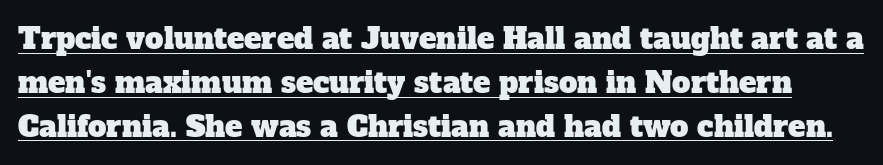
{"serif": "yes", "width": "normal", "stroke_contrast": "low", "x_height": "medium", "monospaced": "no", "underline": "yes", "line_spacing": "normal", "line_spacing_ratio": 1.51, "letter_spacing": "normal", "letter_spacing_em": 0.0, "glyph_px": 29}
